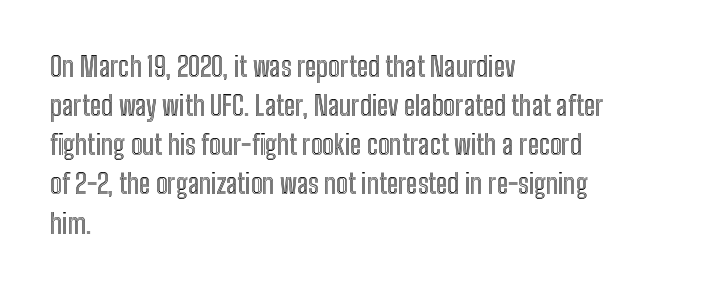
Evenly set lines give the paragraph a standard silhouette. What stands out about the letter spacing? Nothing — it is the standard amount. Glance below the letters and you will spot only blank space. The compositor pushed each line to the left boundary. The axis of the letterforms is exactly vertical.
